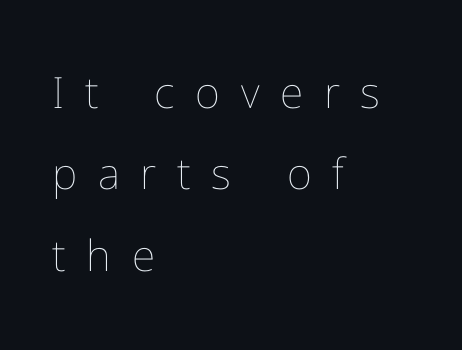
The image shows 43 px thin type, upright; set left-aligned, line spacing 1.89x, unusually wide letter spacing (+0.48 em), not underlined; low stroke contrast and a medium x-height.
